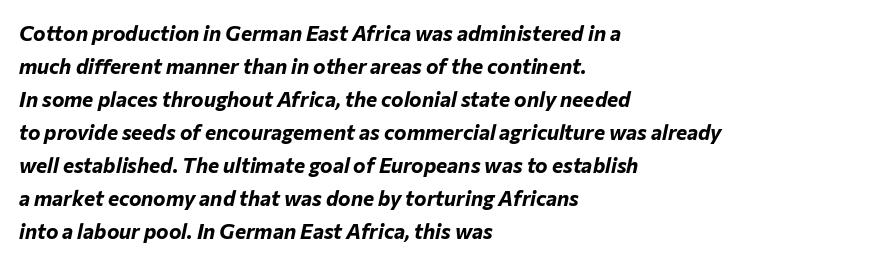
In terms of leading, this rendering sits right in the middle. Rule under the text: the space is simply empty. Observe the ordinary spacing: letters are neighbours, not strangers. Yep, that's italic — everything's leaning.
